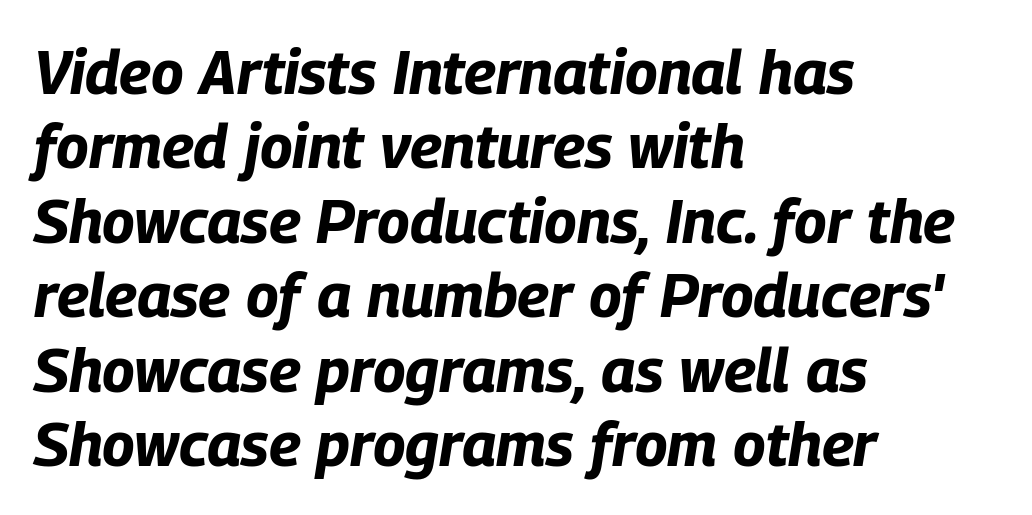
What stands out about the letter spacing? Nothing — it is the standard amount. This rendering features lettering with no underline. Alignment: flush left. Emphasis-style slanted type is in use.
